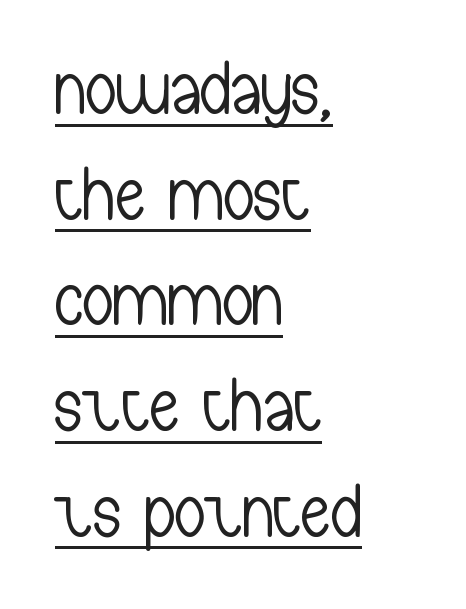
Q: Is the text bold? A: No.
Q: Is the text italic (slanted)? A: No, it is upright.
Q: Is the typeface a serif or a sans-serif typeface? A: Sans-serif.
Q: Is the text underlined? A: Yes.
Q: How is the paragraph aligned? A: Left-aligned.
Q: Is the spacing between letters normal or unusually wide? A: Normal.
Q: Is the spacing between lines tight, normal or loose? A: Normal.
Q: Width (condensed, normal, or wide)? A: Condensed.
Q: Stroke contrast? A: Low.
Q: x-height? A: Medium.
Q: Monospaced? A: No.
